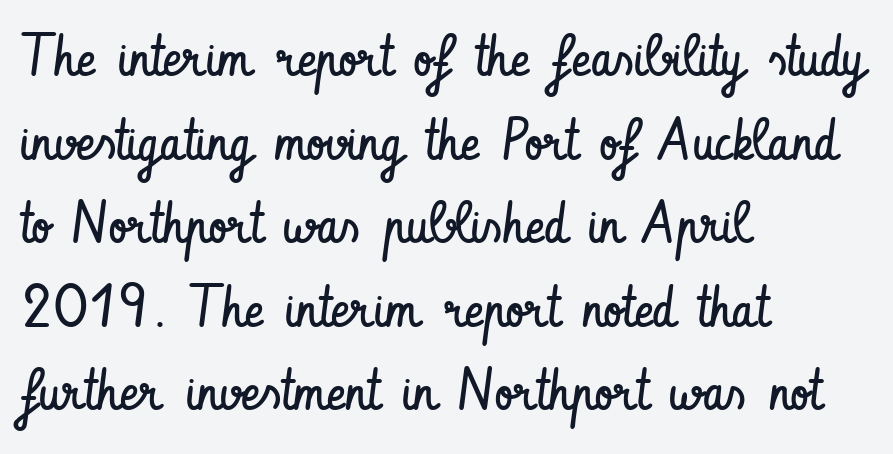
The image shows 58 px regular-weight, condensed sans-serif type, upright; set left-aligned, normal line spacing (1.44x), normal letter spacing, not underlined; low stroke contrast and a small x-height.
